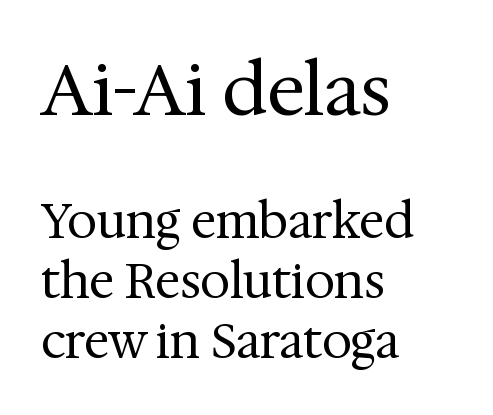
The image shows 72 px regular-weight serif type, upright; set left-aligned, normal line spacing (1.25x), normal letter spacing, not underlined; the first (top) block is 1.5x larger; medium stroke contrast and a medium x-height.
